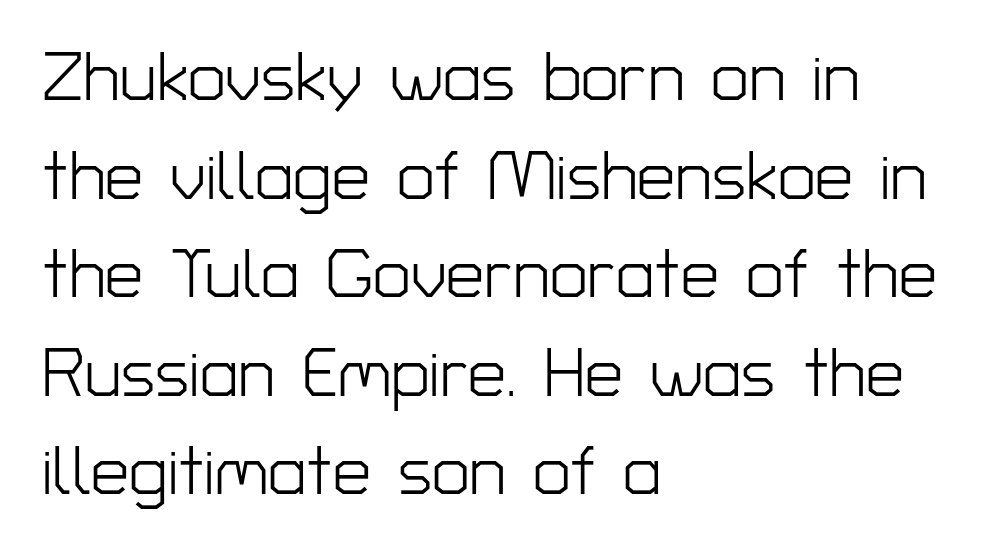
Q: Is the text bold? A: No.
Q: Is the text italic (slanted)? A: No, it is upright.
Q: Is the typeface a serif or a sans-serif typeface? A: Sans-serif.
Q: Is the text underlined? A: No.
Q: How is the paragraph aligned? A: Left-aligned.
Q: Is the spacing between letters normal or unusually wide? A: Normal.
Q: Is the spacing between lines tight, normal or loose? A: Normal.
Q: Width (condensed, normal, or wide)? A: Normal.
Q: Stroke contrast? A: Low.
Q: x-height? A: Medium.
Q: Monospaced? A: No.
